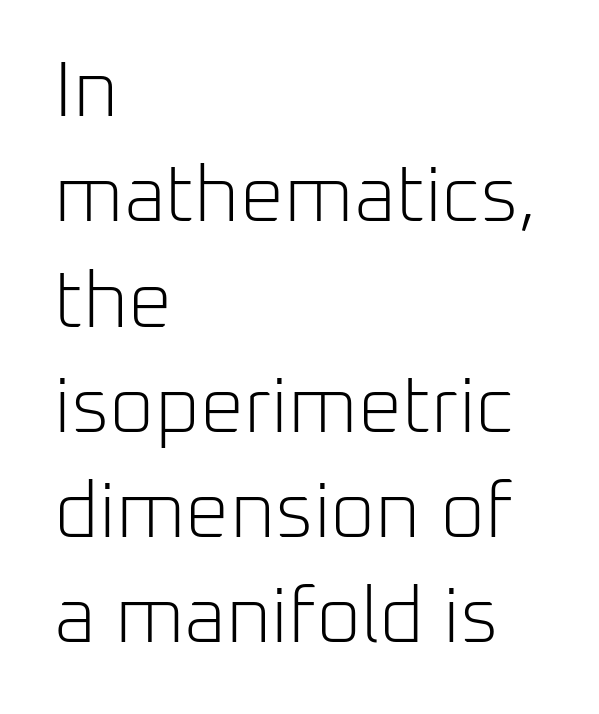
Q: Is the text bold? A: No.
Q: Is the text italic (slanted)? A: No, it is upright.
Q: Is the typeface a serif or a sans-serif typeface? A: Sans-serif.
Q: Is the text underlined? A: No.
Q: How is the paragraph aligned? A: Left-aligned.
Q: Is the spacing between letters normal or unusually wide? A: Normal.
Q: Is the spacing between lines tight, normal or loose? A: Normal.
Q: Width (condensed, normal, or wide)? A: Normal.
Q: Stroke contrast? A: Low.
Q: x-height? A: Medium.
Q: Monospaced? A: No.
